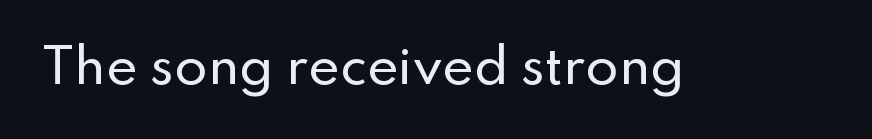
The image shows 48 px sans-serif type, upright; set normal letter spacing, not underlined; low stroke contrast and a small x-height.
